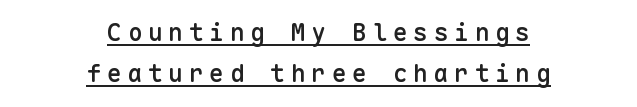
Q: Is the text bold? A: Semi-bold.
Q: Is the text italic (slanted)? A: No, it is upright.
Q: Is the text underlined? A: Yes.
Q: How is the paragraph aligned? A: Centered.
Q: Is the spacing between letters normal or unusually wide? A: Unusually wide.
